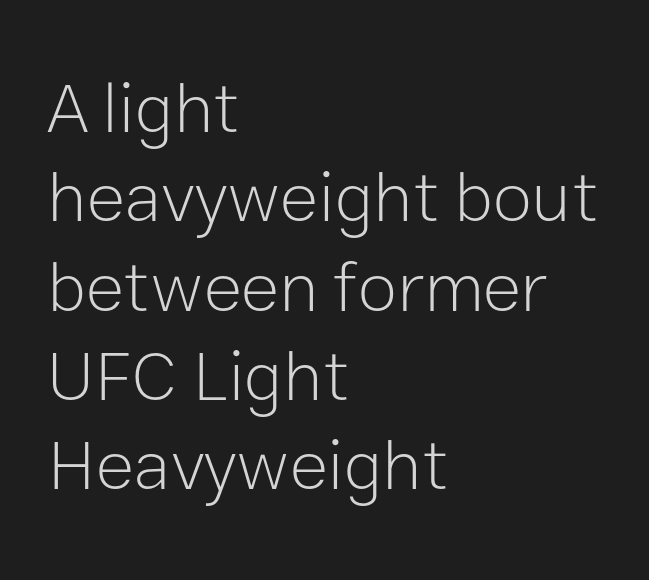
Caption: standard tracking, unaltered. A sans-serif font was chosen for this passage. Descenders hang freely into open space. Do the characters align in a grid? No, the font is proportional.
